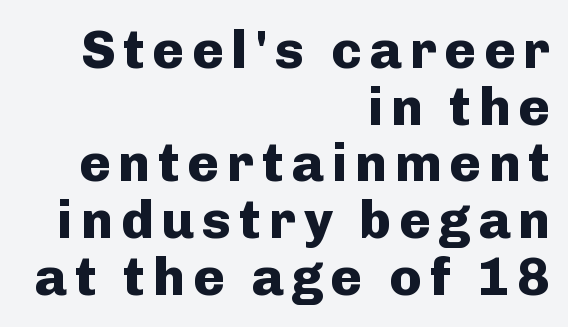
Q: Is the text bold? A: Yes.
Q: Is the text italic (slanted)? A: No, it is upright.
Q: Is the typeface a serif or a sans-serif typeface? A: Sans-serif.
Q: Is the text underlined? A: No.
Q: How is the paragraph aligned? A: Right-aligned.
Q: Is the spacing between lines tight, normal or loose? A: Tight.
Q: Width (condensed, normal, or wide)? A: Normal.
Q: Stroke contrast? A: Low.
Q: x-height? A: Medium.
Q: Monospaced? A: No.
